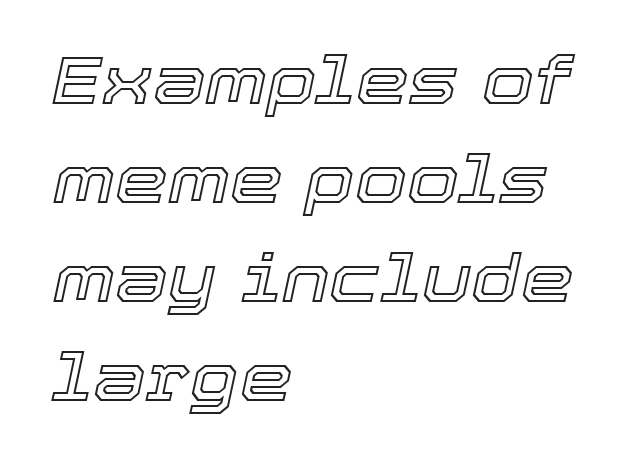
{"italic": "yes", "lean": "right", "slant_degrees": 12, "width": "normal", "x_height": "medium", "monospaced": "no", "underline": "no", "align": "left", "line_spacing": "normal", "line_spacing_ratio": 1.48, "letter_spacing": "normal", "letter_spacing_em": 0.0, "glyph_px": 67}
